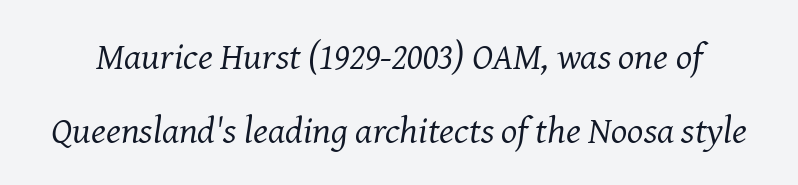
The image shows 38 px regular-weight serif type, italic (leaning right); set loose line spacing (1.96x), normal letter spacing, not underlined; medium stroke contrast and a medium x-height.
